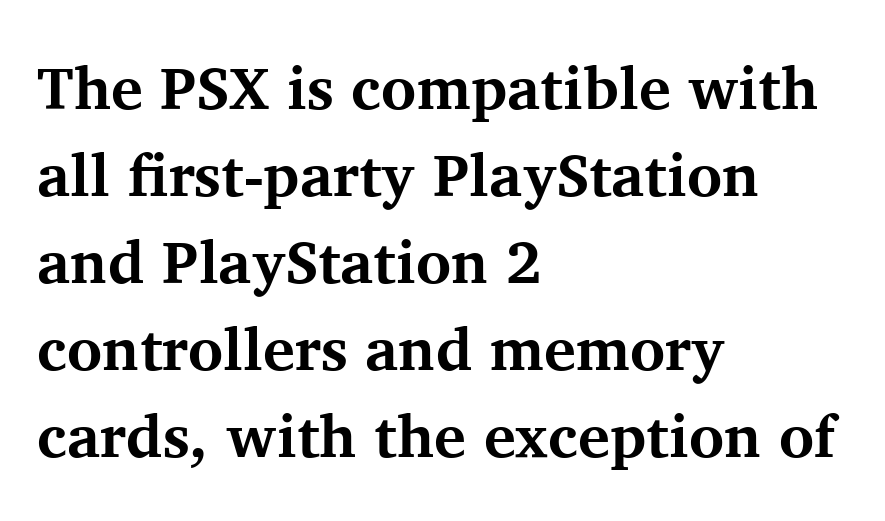
{"serif": "yes", "italic": "no", "bold": "yes", "weight": "bold", "width": "normal", "stroke_contrast": "medium", "x_height": "medium", "monospaced": "no", "underline": "no", "align": "left", "line_spacing": "normal", "line_spacing_ratio": 1.45, "letter_spacing": "normal", "letter_spacing_em": 0.0, "glyph_px": 60}
